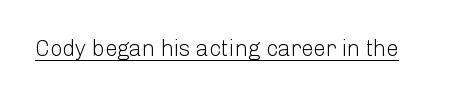
{"italic": "no", "bold": "no", "underline": "yes", "letter_spacing": "normal", "letter_spacing_em": 0.0, "glyph_px": 22}
